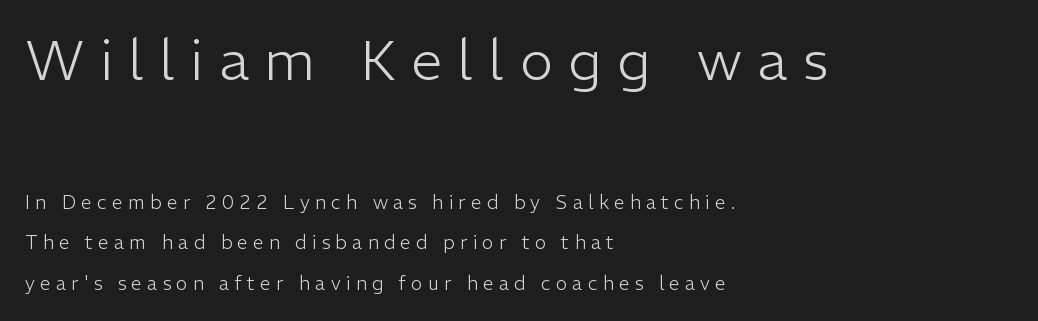
The lines are spread far apart with generous leading. These lines were composed using upright roman letters. Looks like regular typesetting: each glyph gets only the width it needs. Check under the words: just untouched page. Caption: upper text group enlarged, lower text group reduced.
